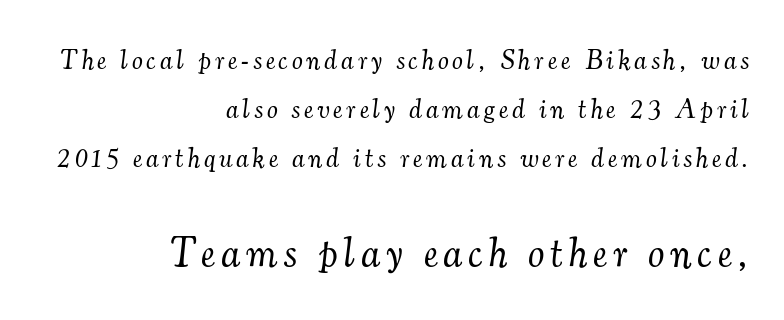
The image shows 41 px light serif type, italic (leaning right); set right-aligned, line spacing 1.81x, not underlined; the second (bottom) block is 1.52x larger; medium stroke contrast and a small x-height.
